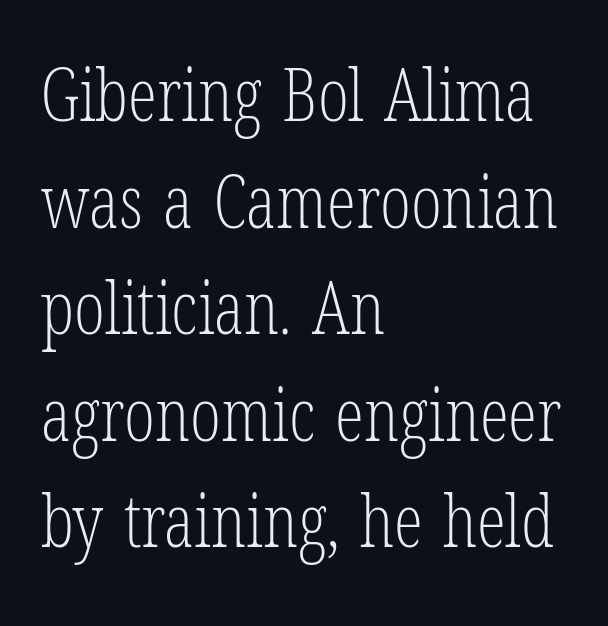
Q: Is the text bold? A: No.
Q: Is the text italic (slanted)? A: No, it is upright.
Q: Is the typeface a serif or a sans-serif typeface? A: Serif.
Q: Is the text underlined? A: No.
Q: How is the paragraph aligned? A: Left-aligned.
Q: Is the spacing between letters normal or unusually wide? A: Normal.
Q: Is the spacing between lines tight, normal or loose? A: Normal.
Q: Width (condensed, normal, or wide)? A: Condensed.
Q: Stroke contrast? A: Low.
Q: x-height? A: Medium.
Q: Monospaced? A: No.
